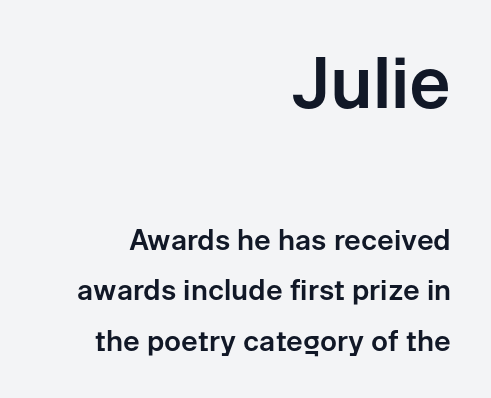
The image shows 70 px sans-serif type, upright; set right-aligned, line spacing 1.8x, normal letter spacing, not underlined; the first (top) block is 2.5x larger; low stroke contrast and a medium x-height.
